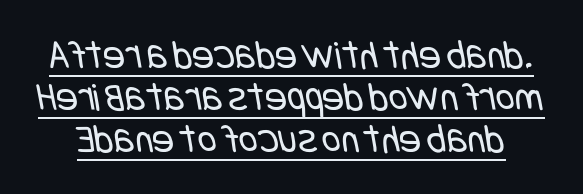
This sample uses plain, unmodified letter spacing. Interline gaps are noticeably narrow in this sample. In terms of letterform style, serifs are entirely absent. No heavy texture on the line: the type isn't bold.
